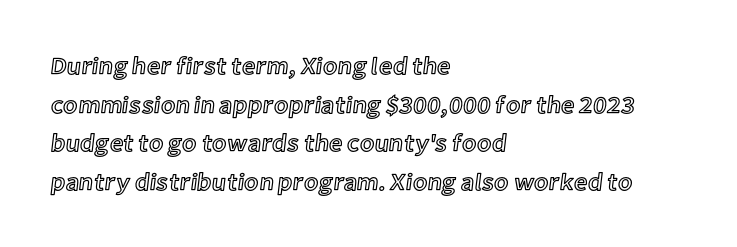
Q: Is the text italic (slanted)? A: Yes.
Q: Is the text underlined? A: No.
Q: How is the paragraph aligned? A: Left-aligned.
Q: Is the spacing between letters normal or unusually wide? A: Normal.
Q: Is the spacing between lines tight, normal or loose? A: Normal.
